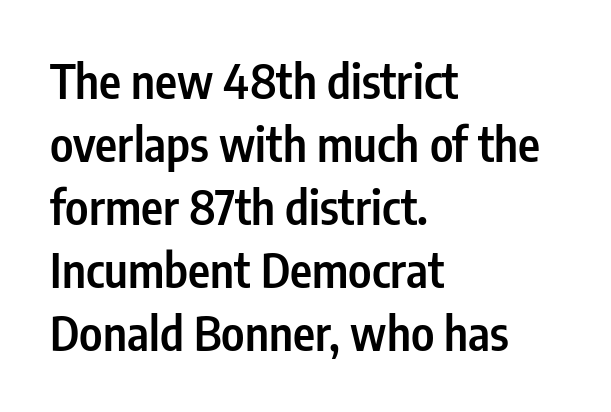
The image shows 47 px semibold, condensed sans-serif type, upright; set left-aligned, normal line spacing (1.34x), normal letter spacing, not underlined; low stroke contrast and a medium x-height.
